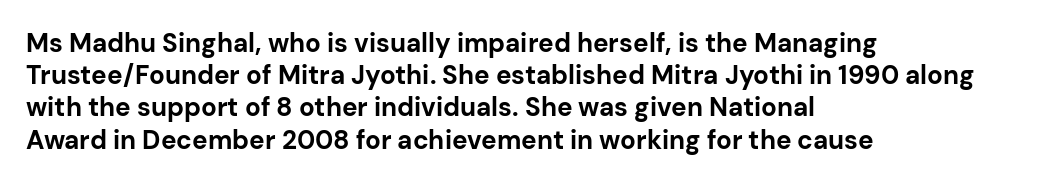
Q: Is the text bold? A: Yes.
Q: Is the text italic (slanted)? A: No, it is upright.
Q: Is the text underlined? A: No.
Q: How is the paragraph aligned? A: Left-aligned.
Q: Is the spacing between letters normal or unusually wide? A: Normal.
